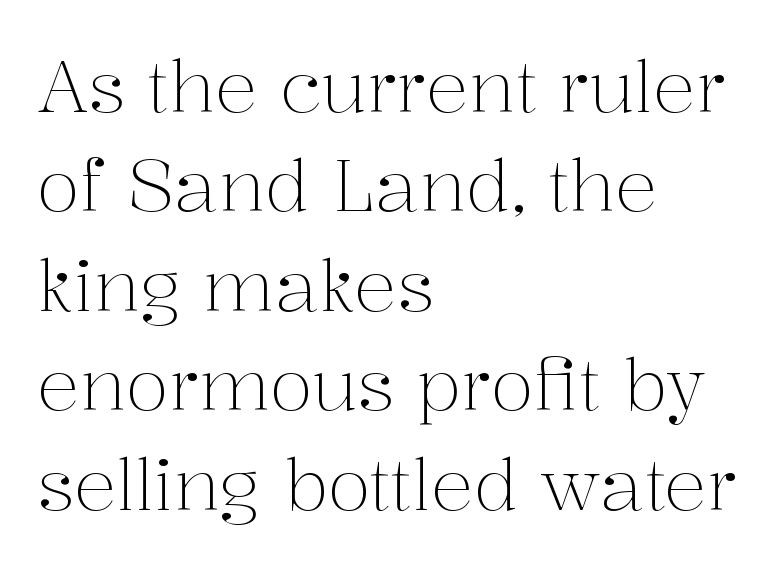
The block of text has a typical density, with ordinary space between rows. Italic: no, the glyphs are upright roman. Honestly, the letter spacing is just normal — you wouldn't notice it. The lines in this sample share a left origin and differ only in where they stop. On a weight scale, this lands at 450 or below.
